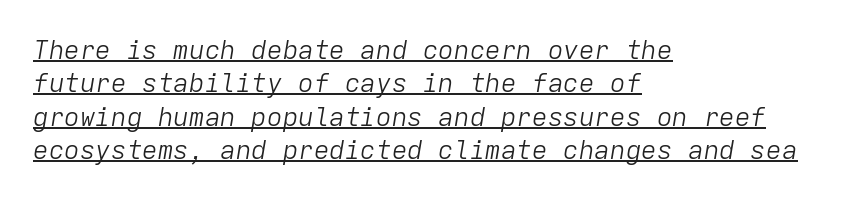
Q: Is the text bold? A: No.
Q: Is the text italic (slanted)? A: Yes, it leans right by about 9 degrees.
Q: Is the text underlined? A: Yes.
Q: How is the paragraph aligned? A: Left-aligned.
Q: Is the spacing between letters normal or unusually wide? A: Normal.
Q: Is the spacing between lines tight, normal or loose? A: Normal.
